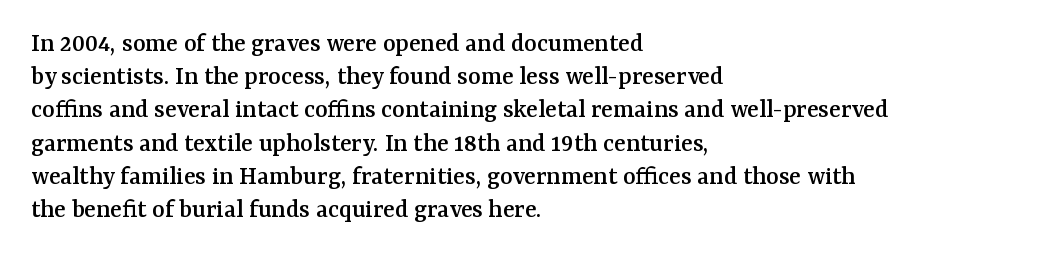
Q: Is the text italic (slanted)? A: No, it is upright.
Q: Is the text underlined? A: No.
Q: How is the paragraph aligned? A: Left-aligned.
Q: Is the spacing between letters normal or unusually wide? A: Normal.
